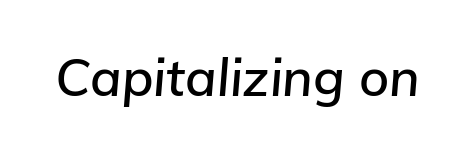
{"italic": "yes", "lean": "right", "slant_degrees": 5, "width": "normal", "stroke_contrast": "low", "x_height": "medium", "monospaced": "no", "underline": "no", "letter_spacing": "normal", "letter_spacing_em": 0.0, "glyph_px": 52}
